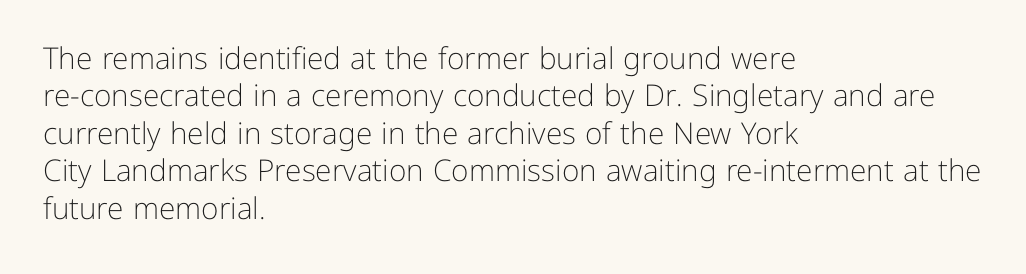
The image shows 30 px light sans-serif type, upright; set left-aligned, normal line spacing (1.25x), normal letter spacing, not underlined; low stroke contrast and a medium x-height.
